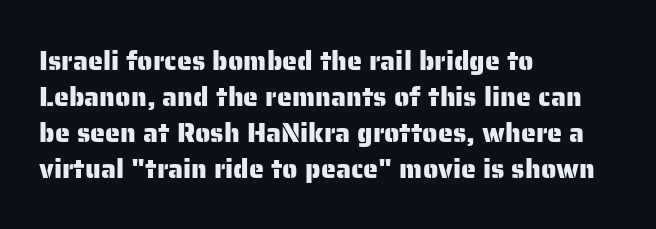
Q: Is the text italic (slanted)? A: No, it is upright.
Q: Is the text underlined? A: No.
Q: How is the paragraph aligned? A: Left-aligned.
Q: Is the spacing between letters normal or unusually wide? A: Normal.
Q: Is the spacing between lines tight, normal or loose? A: Normal.
